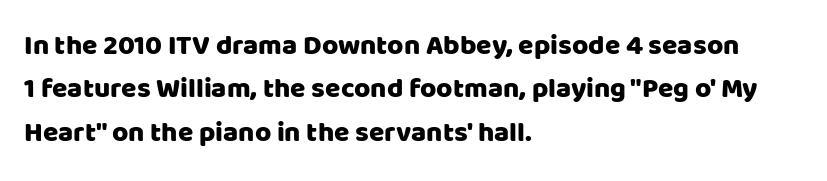
The image shows 28 px sans-serif type, upright; set left-aligned, normal line spacing (1.55x), normal letter spacing, not underlined; low stroke contrast and a large x-height.
